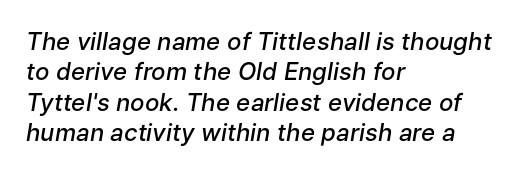
{"italic": "yes", "lean": "right", "slant_degrees": 9, "bold": "semi", "underline": "no", "align": "left", "line_spacing": "normal", "line_spacing_ratio": 1.27, "letter_spacing": "normal", "letter_spacing_em": 0.0, "glyph_px": 24}
